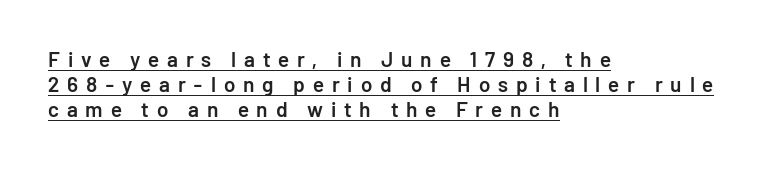
{"italic": "no", "bold": "semi", "underline": "yes", "align": "left", "line_spacing_ratio": 1.19, "letter_spacing": "wide", "letter_spacing_em": 0.37, "glyph_px": 21}
